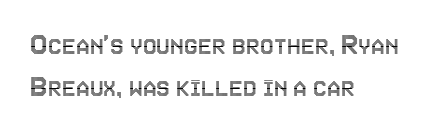
Beneath every word, the page is bare. No extra tracking has been applied to these lines. Every character sits straight up, as roman type does. Successive baselines arrive at the customary interval.
